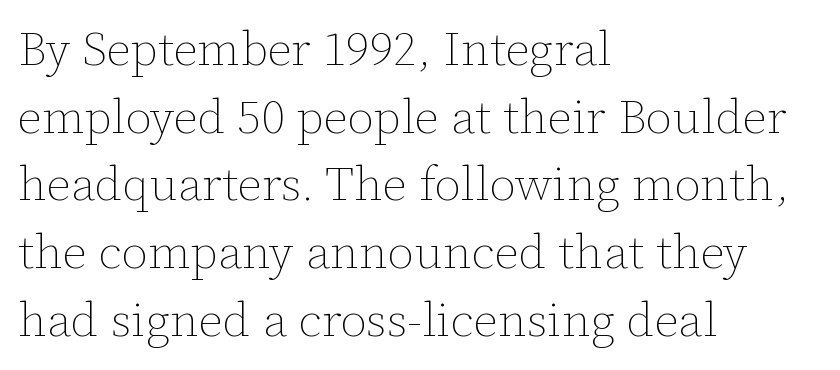
Varying glyph widths throughout — classic text-font behaviour. Standard letterfit; no display-style spreading of the glyphs. The typography opts for an upright posture over an oblique one. Has an underline been added? It has not.
